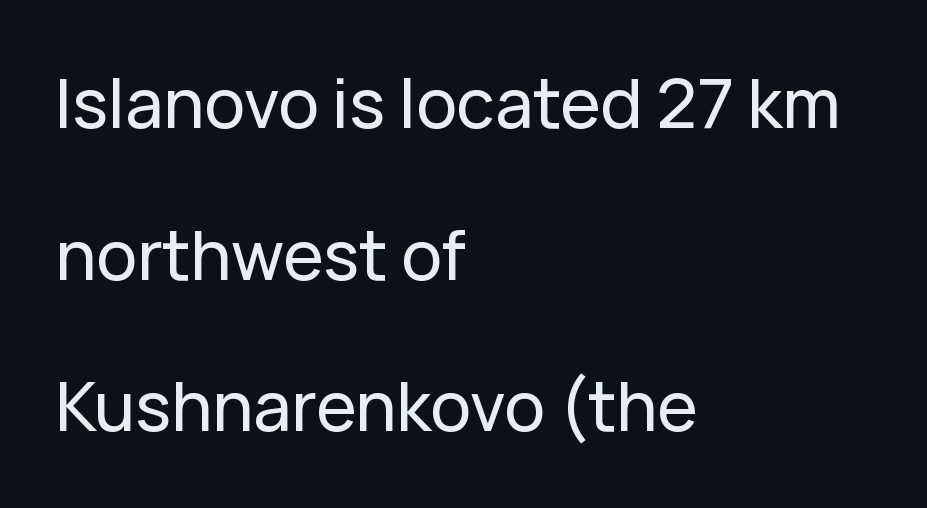
No feet cap the strokes, marking this as sans-serif type. Do the characters align in a grid? No, the font is proportional. Tall strokes in this sample are plumb rather than angled. Tracking value appears to be zero — textbook default spacing. A clean baseline with only descenders dipping below it. The leading is generous, giving the passage an open texture.
